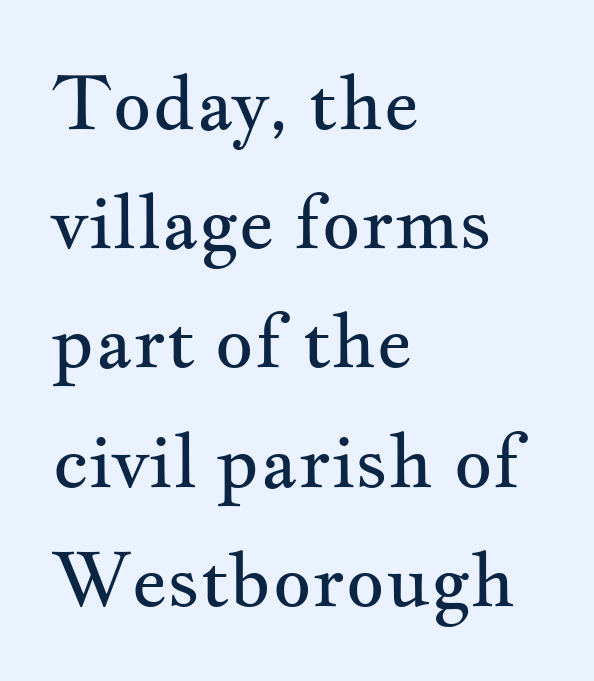
Heft: none added — not bold. Quick note: not italic, upright. I'd call this a serif setting — the letters wear small feet. Proportional: the letters do not fall into vertical columns. The baseline area is clear. Students, observe: this is what conventionally led text looks like.
